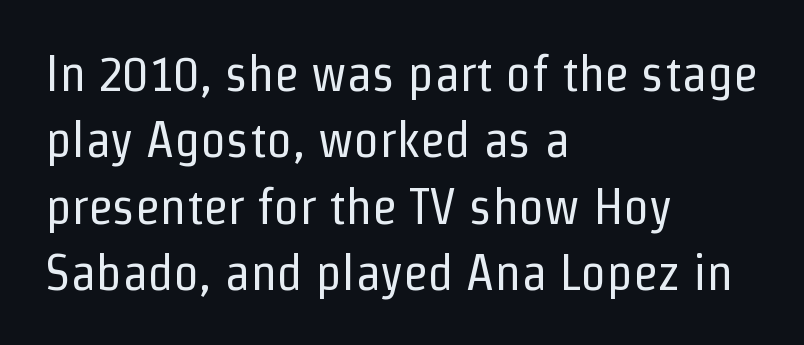
The image shows 51 px regular-weight, condensed sans-serif type, upright; set left-aligned, normal line spacing (1.3x), normal letter spacing, not underlined; low stroke contrast and a medium x-height.
